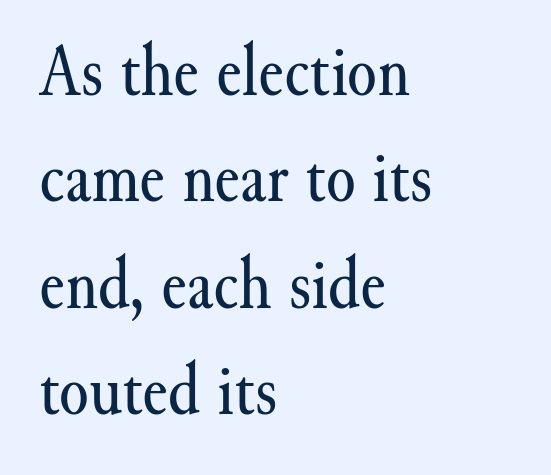
The image shows 76 px regular-weight serif type, upright; set left-aligned, normal line spacing (1.4x), normal letter spacing, not underlined; medium stroke contrast and a small x-height.
